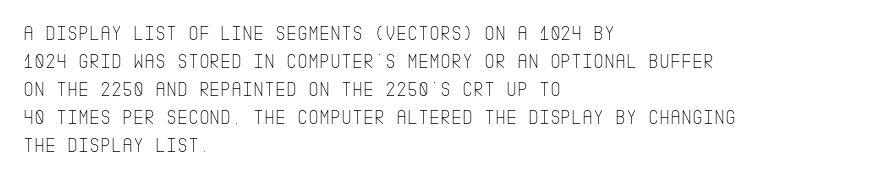
Q: Is the text bold? A: No.
Q: Is the text italic (slanted)? A: No, it is upright.
Q: Is the text underlined? A: No.
Q: How is the paragraph aligned? A: Left-aligned.
Q: Is the spacing between letters normal or unusually wide? A: Normal.
Q: Is the spacing between lines tight, normal or loose? A: Normal.
